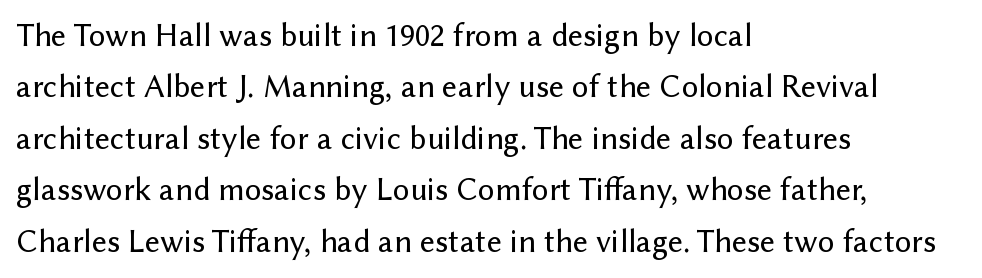
{"serif": "no", "italic": "no", "width": "normal", "stroke_contrast": "low", "x_height": "medium", "monospaced": "no", "underline": "no", "align": "left", "line_spacing": "normal", "line_spacing_ratio": 1.56, "letter_spacing": "normal", "letter_spacing_em": 0.0, "glyph_px": 33}
